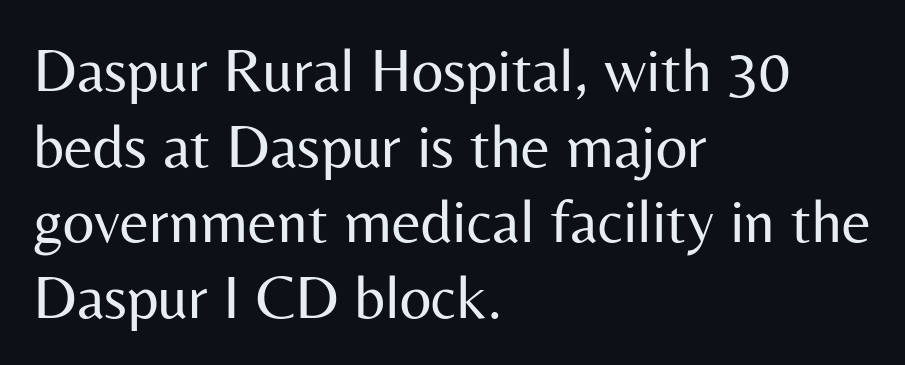
Q: Is the text bold? A: No.
Q: Is the text italic (slanted)? A: No, it is upright.
Q: Is the typeface a serif or a sans-serif typeface? A: Sans-serif.
Q: Is the text underlined? A: No.
Q: How is the paragraph aligned? A: Left-aligned.
Q: Is the spacing between letters normal or unusually wide? A: Normal.
Q: Width (condensed, normal, or wide)? A: Normal.
Q: Stroke contrast? A: Medium.
Q: x-height? A: Medium.
Q: Monospaced? A: No.
